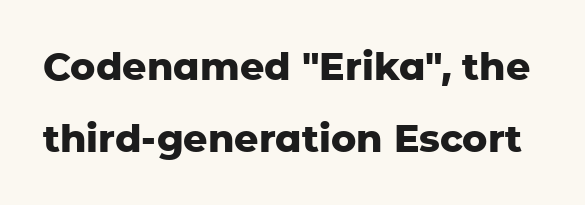
The image shows 38 px heavy sans-serif type, upright; set line spacing 1.89x, normal letter spacing, not underlined; low stroke contrast and a medium x-height.
